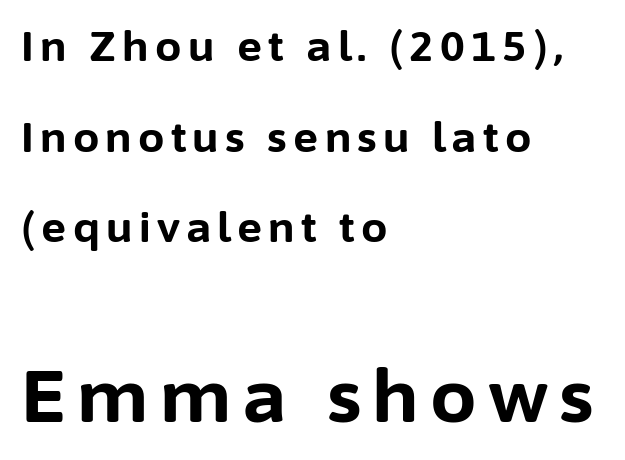
{"serif": "no", "italic": "no", "bold": "yes", "weight": "bold", "width": "normal", "stroke_contrast": "low", "x_height": "medium", "monospaced": "no", "underline": "no", "align": "left", "line_spacing": "loose", "line_spacing_ratio": 2.16, "larger_block": "second", "size_ratio": 1.76, "glyph_px": 74}
